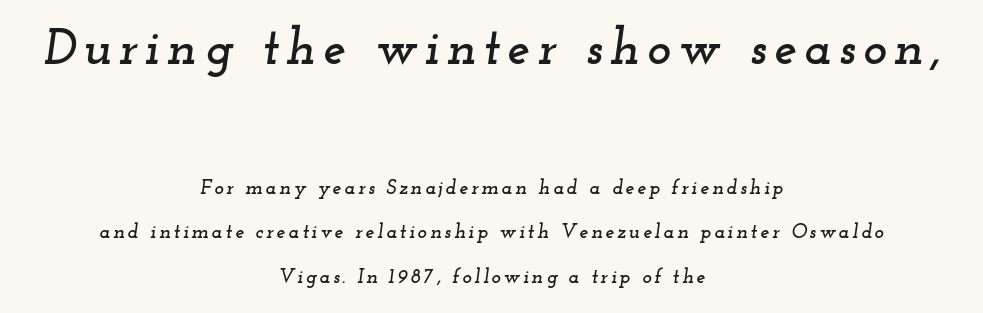
The image shows 51 px wide serif type, italic (leaning right); set centered, loose line spacing (2.22x), not underlined; the first (top) block is 2.55x larger; low stroke contrast and a small x-height.
